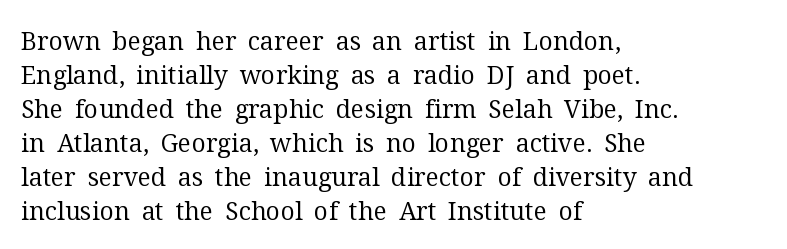
The image shows 25 px text type, upright; set left-aligned, normal line spacing (1.36x), normal letter spacing, not underlined.
